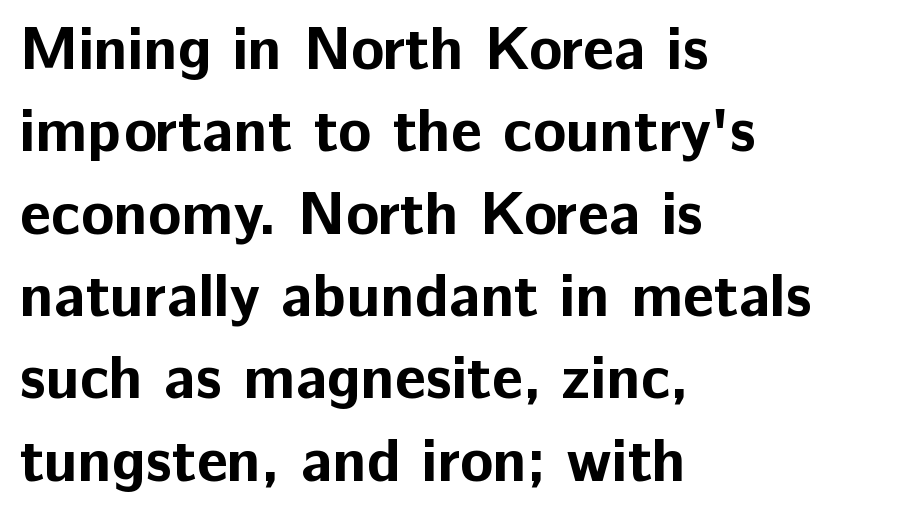
The image shows 61 px bold sans-serif type, upright; set left-aligned, normal line spacing (1.35x), normal letter spacing, not underlined; low stroke contrast and a medium x-height.
